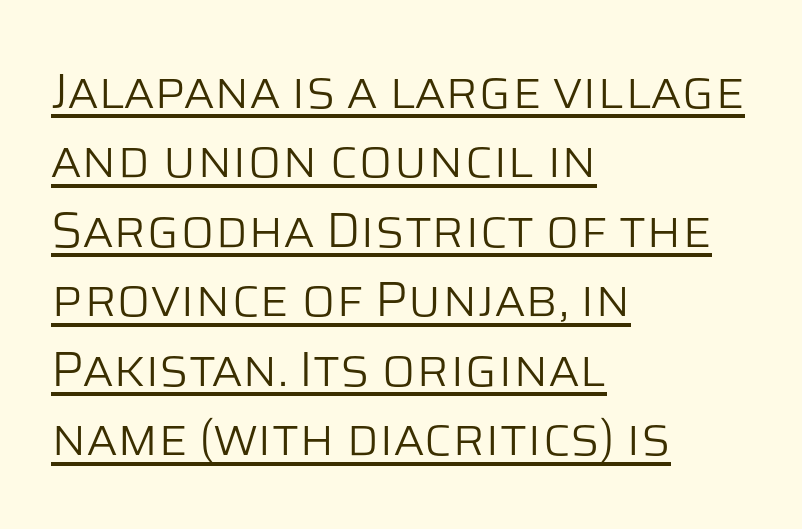
Q: Is the text bold? A: No.
Q: Is the text italic (slanted)? A: No, it is upright.
Q: Is the typeface a serif or a sans-serif typeface? A: Sans-serif.
Q: Is the text underlined? A: Yes.
Q: How is the paragraph aligned? A: Left-aligned.
Q: Is the spacing between letters normal or unusually wide? A: Normal.
Q: Is the spacing between lines tight, normal or loose? A: Normal.
Q: Width (condensed, normal, or wide)? A: Normal.
Q: Stroke contrast? A: Low.
Q: x-height? A: Large.
Q: Monospaced? A: No.
